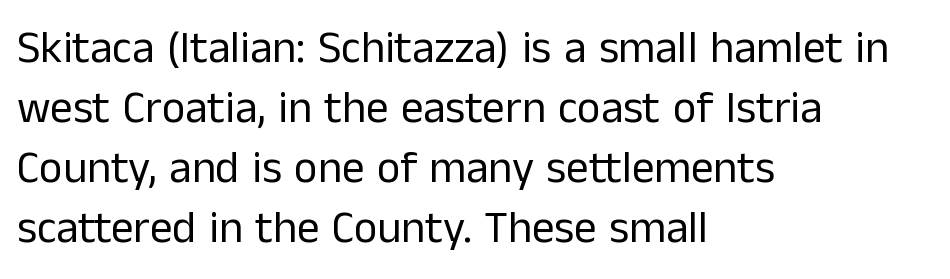
{"serif": "no", "italic": "no", "bold": "no", "weight": "regular", "width": "normal", "stroke_contrast": "low", "x_height": "medium", "monospaced": "no", "underline": "no", "align": "left", "line_spacing": "normal", "line_spacing_ratio": 1.33, "letter_spacing": "normal", "letter_spacing_em": 0.0, "glyph_px": 45}
